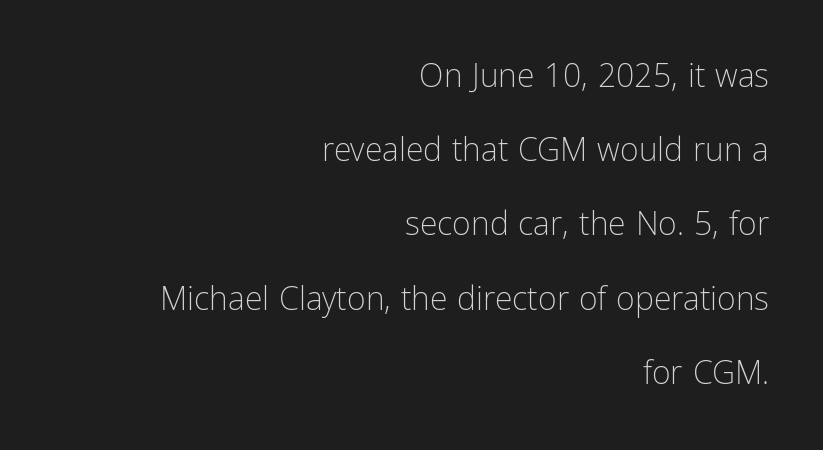
The image shows 32 px light, condensed sans-serif type, upright; set right-aligned, loose line spacing (2.32x), normal letter spacing, not underlined; low stroke contrast and a medium x-height.
